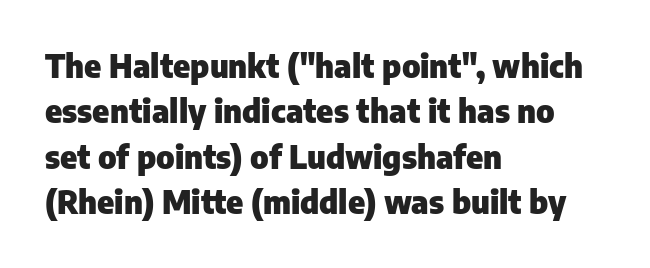
This is roman type, the default non-slanted kind. Is the type bold? Yes — the strokes are clearly thick and heavy. Any mark beneath the type? The region is blank. A student would call this left alignment; a typographer would say flush left, rag right. Looks like regular typesetting: each glyph gets only the width it needs. Stroke terminals: plain, sans-serif.
